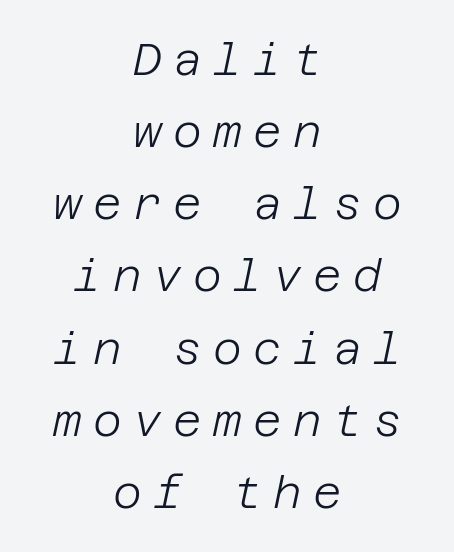
Q: Is the text bold? A: No.
Q: Is the text italic (slanted)? A: Yes, it leans right by about 12 degrees.
Q: Is the text underlined? A: No.
Q: How is the paragraph aligned? A: Centered.
Q: Is the spacing between letters normal or unusually wide? A: Unusually wide.
Q: Is the spacing between lines tight, normal or loose? A: Normal.
Q: Width (condensed, normal, or wide)? A: Normal.
Q: Stroke contrast? A: Low.
Q: x-height? A: Large.
